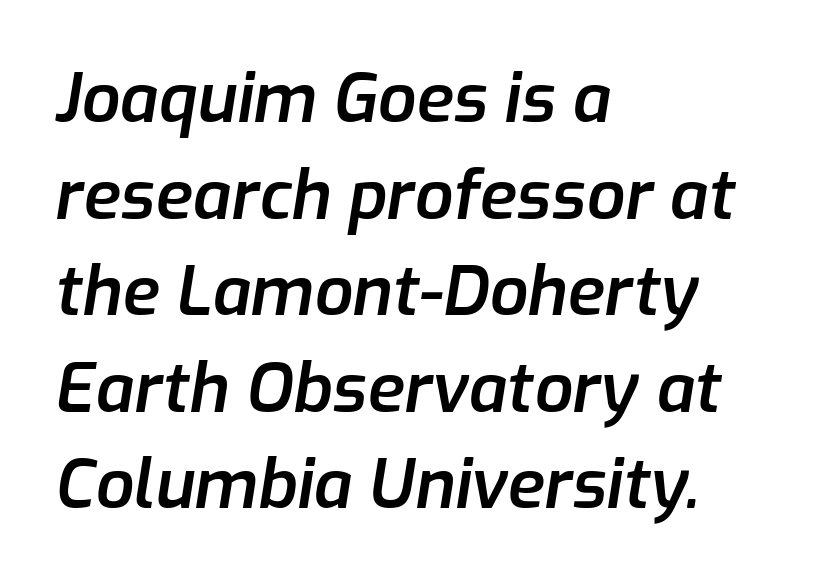
Q: Is the text bold? A: Semi-bold.
Q: Is the text italic (slanted)? A: Yes, it leans right by about 9 degrees.
Q: Is the text underlined? A: No.
Q: How is the paragraph aligned? A: Left-aligned.
Q: Is the spacing between letters normal or unusually wide? A: Normal.
Q: Is the spacing between lines tight, normal or loose? A: Normal.
Q: Width (condensed, normal, or wide)? A: Normal.
Q: Stroke contrast? A: Low.
Q: x-height? A: Medium.
Q: Monospaced? A: No.
